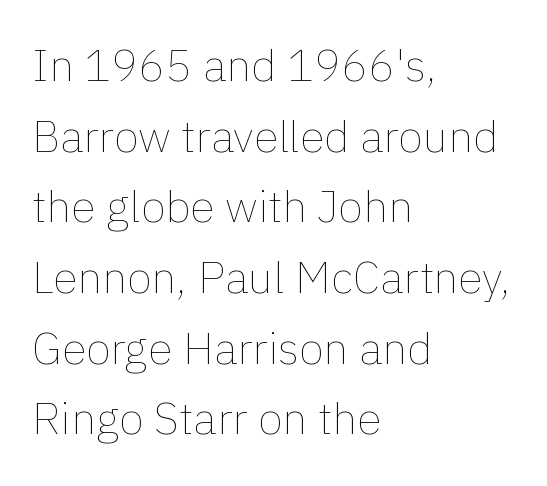
The image shows 45 px thin type, upright; set left-aligned, normal line spacing (1.57x), normal letter spacing, not underlined; low stroke contrast and a medium x-height.
